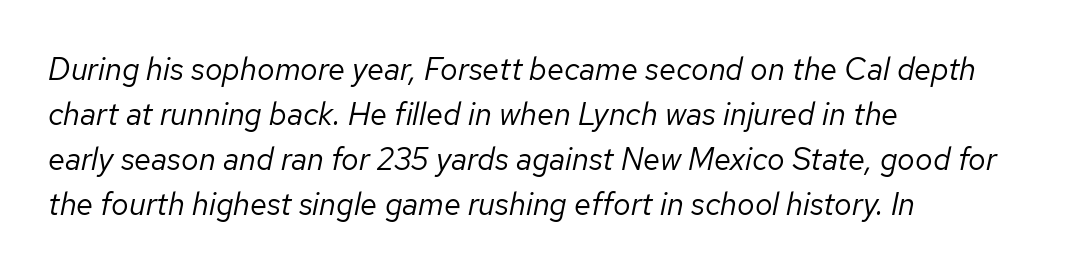
The image shows 31 px regular-weight type, italic (leaning right); set left-aligned, normal line spacing (1.45x), normal letter spacing, not underlined; low stroke contrast and a medium x-height.
